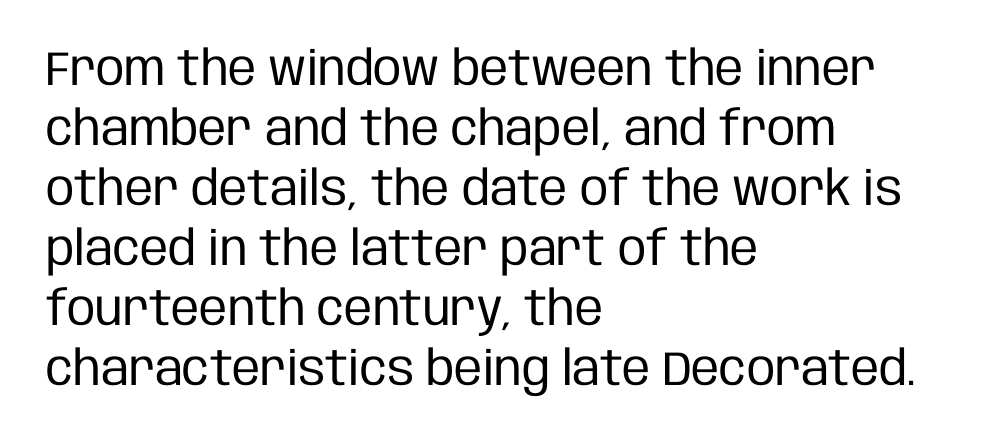
Q: Is the text bold? A: No.
Q: Is the text italic (slanted)? A: No, it is upright.
Q: Is the typeface a serif or a sans-serif typeface? A: Sans-serif.
Q: Is the text underlined? A: No.
Q: How is the paragraph aligned? A: Left-aligned.
Q: Is the spacing between letters normal or unusually wide? A: Normal.
Q: Is the spacing between lines tight, normal or loose? A: Normal.
Q: Width (condensed, normal, or wide)? A: Condensed.
Q: Stroke contrast? A: Low.
Q: x-height? A: Large.
Q: Monospaced? A: No.
